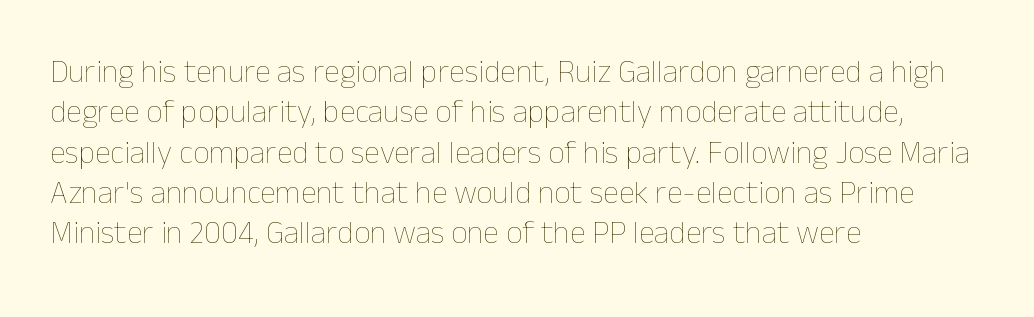
Posture: vertical. Compared with typical paragraphs, the rows here are spaced about the same. Every row of glyphs begins at an identical x-position on the left. Here the designer chose a conventional face with non-uniform glyph widths. The horizontal fit of the characters is conventional and even.
